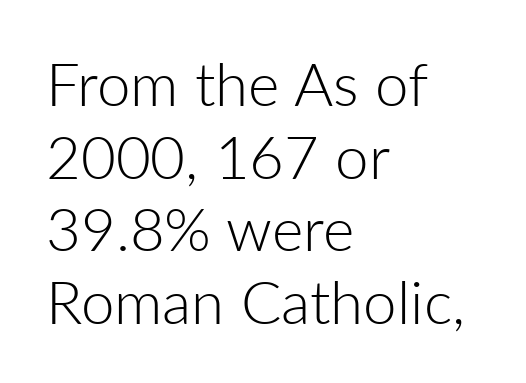
The face used here is proportionally spaced, like ordinary book or web type. Has an underline been added? It has not. The letters sit at their default tracking, neither squeezed nor spread. Ink coverage per letter is moderate at most. In terms of posture, this sample is upright. The passage shown is typeset with a sans-serif family.
